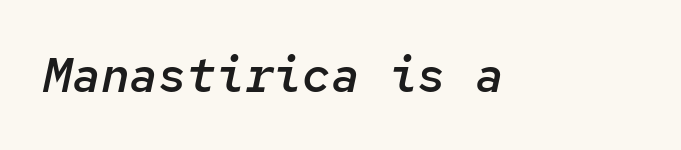
If you drew a line through each stem, it would be angled. Fixed-width glyphs throughout — classic coding-font behaviour. Look at the stroke-to-counter ratio: somewhat heavy, a semibold. Rule under the text: the space is simply empty.
